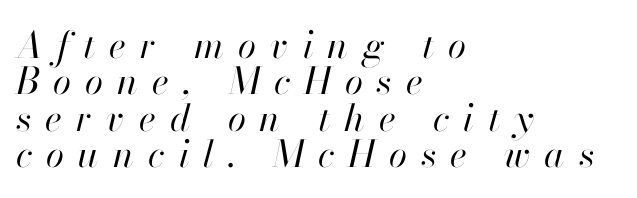
{"italic": "yes", "lean": "right", "slant_degrees": 13, "bold": "no", "weight": "regular", "width": "normal", "stroke_contrast": "high", "x_height": "small", "monospaced": "no", "underline": "no", "align": "left", "line_spacing": "tight", "line_spacing_ratio": 0.98, "letter_spacing": "wide", "letter_spacing_em": 0.38, "glyph_px": 37}
